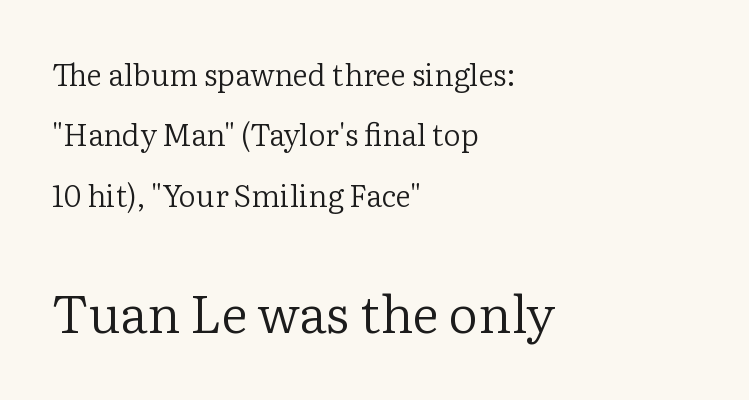
The image shows 52 px regular-weight serif type, upright; set left-aligned, loose line spacing (2.01x), normal letter spacing, not underlined; the second (bottom) block is 1.73x larger; low stroke contrast and a medium x-height.
